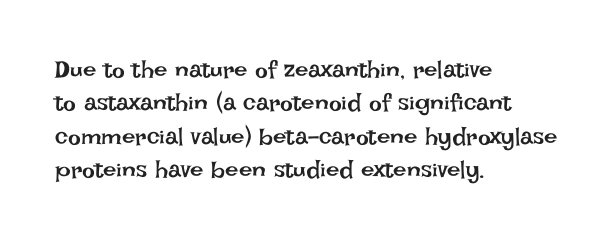
The letterforms sit at book weight or below. Posture: straight, roman, zero tilt. Tracking value appears to be zero — textbook default spacing. The passage shown stacks its lines at a standard gap. Is the block centered? No — it sits flush against the left margin. The foot of each line stays bare and open.
